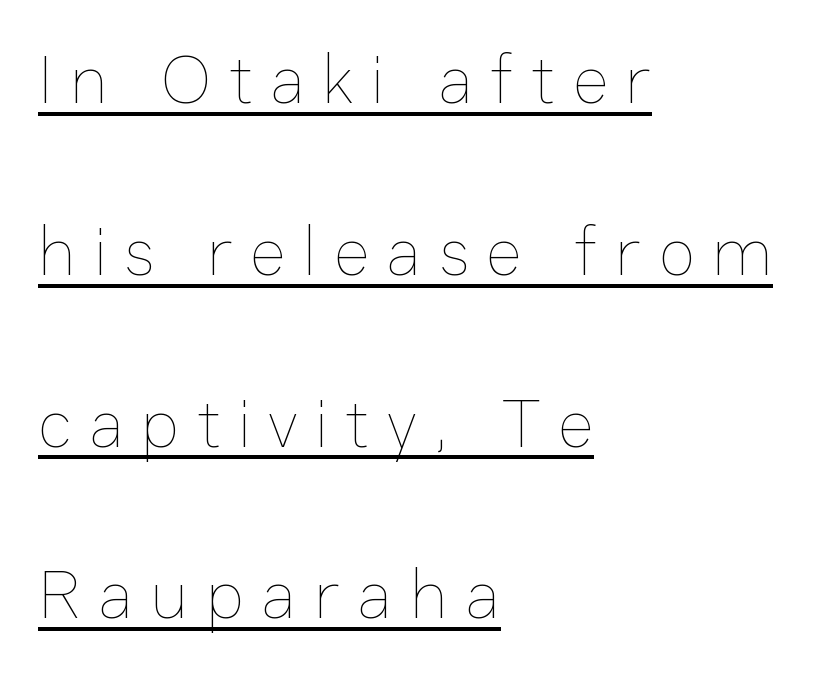
{"italic": "no", "bold": "no", "weight": "thin", "width": "normal", "stroke_contrast": "low", "x_height": "medium", "monospaced": "no", "underline": "yes", "align": "left", "line_spacing": "loose", "line_spacing_ratio": 2.49, "letter_spacing": "wide", "letter_spacing_em": 0.25, "glyph_px": 69}
